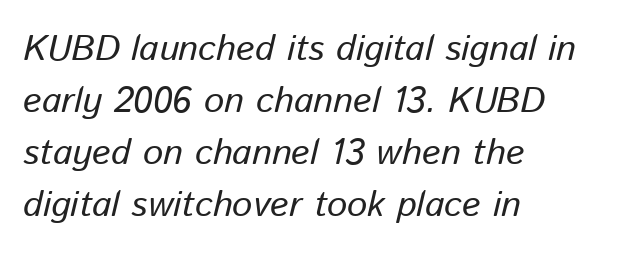
Q: Is the text italic (slanted)? A: Yes, it leans right by about 13 degrees.
Q: Is the text underlined? A: No.
Q: How is the paragraph aligned? A: Left-aligned.
Q: Is the spacing between letters normal or unusually wide? A: Normal.
Q: Is the spacing between lines tight, normal or loose? A: Normal.
Q: Width (condensed, normal, or wide)? A: Normal.
Q: Stroke contrast? A: Low.
Q: x-height? A: Medium.
Q: Monospaced? A: No.
